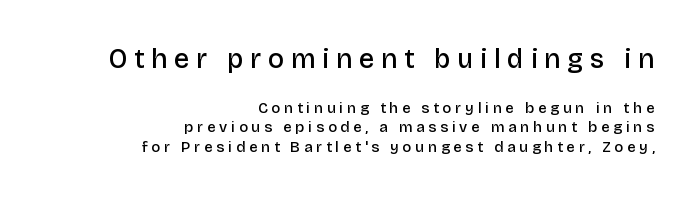
There is plenty of visible air inserted between adjacent glyphs. The paragraph has a hard right edge and a soft left edge. Unmarked baselines from the first word to the last. Every character sits straight up, as roman type does.
